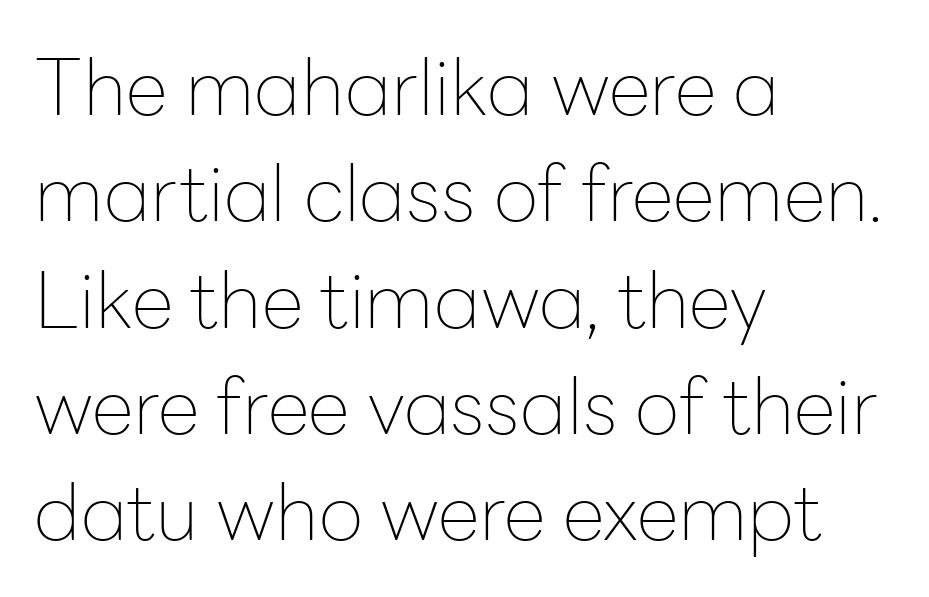
Does the copy run flush right? No — it runs flush left. The rendering uses natural spacing where letterforms have individual widths. Does extra space separate the letters? No, they use regular spacing. Quick note: underline off. This sample uses an upright cut, with every glyph sitting square on the baseline.
